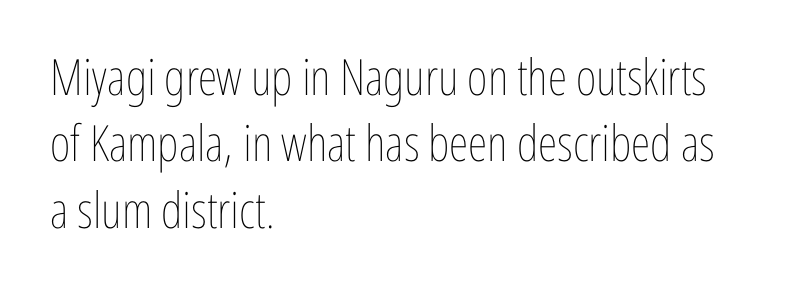
The space directly below the letters is spotless. A typesetter would call this zero additional tracking. Every stem runs plumb, perpendicular to the baseline. The characters are drawn with everyday or finer stroke widths. A classic flush-left, rag-right setting is used for this passage. You could not count columns in this text — the font is proportionally spaced.
